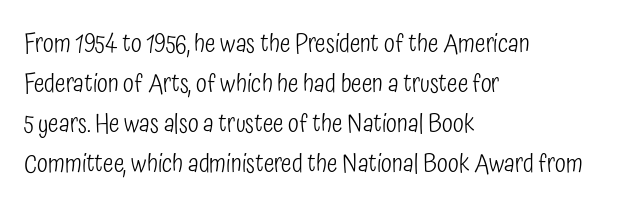
The area under the type is left untouched. A typesetter would mark this as roman, not italic. What's the leading like? Ordinary, nothing unusual. A typesetter would call this zero additional tracking. Which margin do the lines hug? The left one — the right edge is uneven. The cut favours lightness, reaching ordinary text weight at its darkest.
